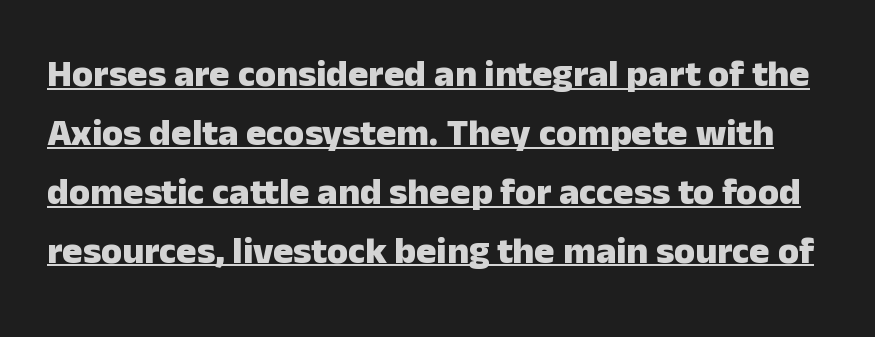
Q: Is the text bold? A: Yes.
Q: Is the text italic (slanted)? A: No, it is upright.
Q: Is the typeface a serif or a sans-serif typeface? A: Sans-serif.
Q: Is the text underlined? A: Yes.
Q: Is the spacing between letters normal or unusually wide? A: Normal.
Q: Is the spacing between lines tight, normal or loose? A: Normal.
Q: Width (condensed, normal, or wide)? A: Normal.
Q: Stroke contrast? A: Low.
Q: x-height? A: Medium.
Q: Monospaced? A: No.
